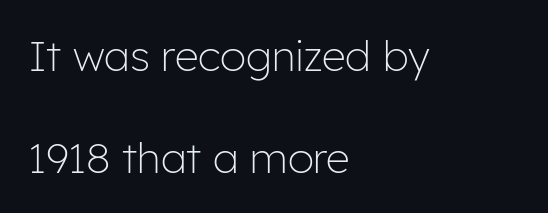
If you drew a line through each stem, it would be perfectly vertical. In terms of letterspacing, this is plain default setting. The setting favours the left margin, as ordinary paragraphs usually do. Caption: face not bold, strokes unweighted. Character widths vary here, with narrow letters taking less room than wide ones.
